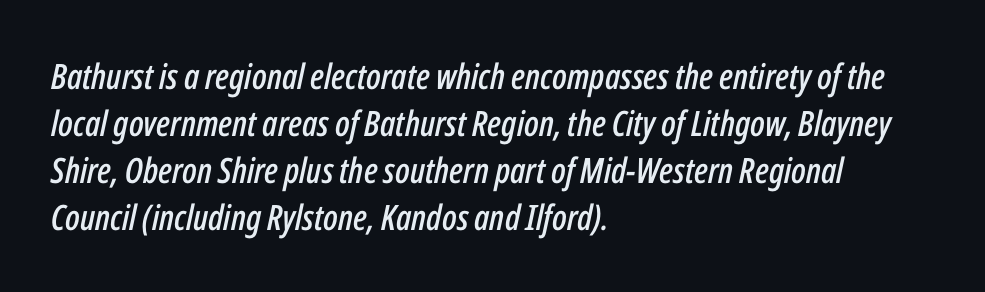
Q: Is the text italic (slanted)? A: Yes, it leans right by about 12 degrees.
Q: Is the text underlined? A: No.
Q: How is the paragraph aligned? A: Left-aligned.
Q: Is the spacing between letters normal or unusually wide? A: Normal.
Q: Is the spacing between lines tight, normal or loose? A: Normal.
Q: Width (condensed, normal, or wide)? A: Condensed.
Q: Stroke contrast? A: Low.
Q: x-height? A: Medium.
Q: Monospaced? A: No.
